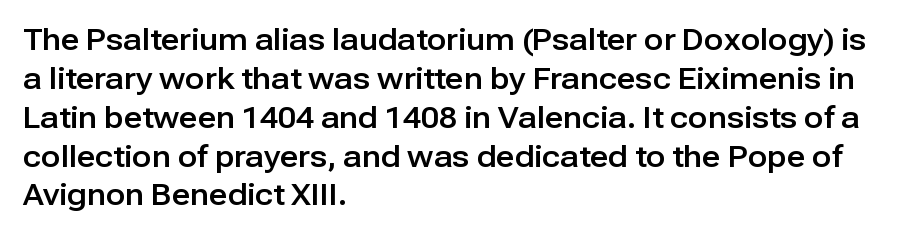
The letters stand upright; this is a roman face. Between one letter and the next there's only the usual sliver of space. Each row of text sits above clean, open space. The glyphs in this specimen are sans serif. The block of text has a typical density, with ordinary space between rows. This sample has the flowing, uneven cadence of proportional lettering.
